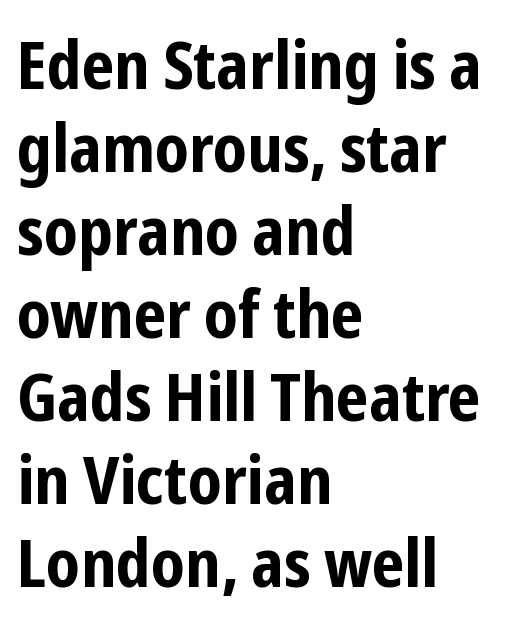
The image shows 67 px bold, condensed sans-serif type, upright; set left-aligned, line spacing 1.24x, normal letter spacing, not underlined; low stroke contrast and a medium x-height.
